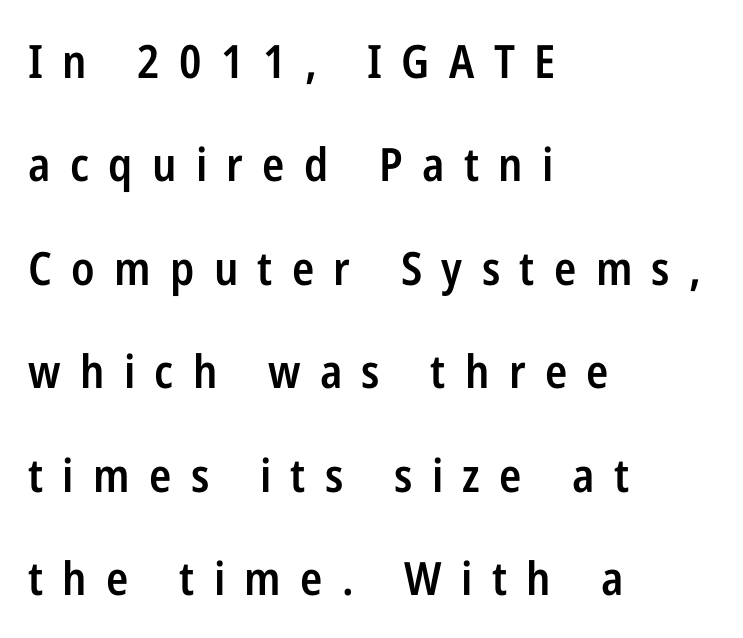
Q: Is the text bold? A: Semi-bold.
Q: Is the text italic (slanted)? A: No, it is upright.
Q: Is the typeface a serif or a sans-serif typeface? A: Sans-serif.
Q: Is the text underlined? A: No.
Q: How is the paragraph aligned? A: Left-aligned.
Q: Is the spacing between letters normal or unusually wide? A: Unusually wide.
Q: Is the spacing between lines tight, normal or loose? A: Loose.
Q: Width (condensed, normal, or wide)? A: Condensed.
Q: Stroke contrast? A: Low.
Q: x-height? A: Medium.
Q: Monospaced? A: No.
